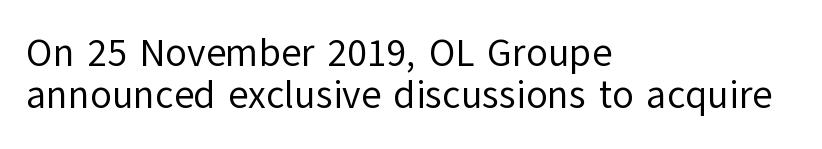
The image shows 39 px regular-weight sans-serif type, upright; set left-aligned, tight line spacing (1.08x), normal letter spacing, not underlined; low stroke contrast and a medium x-height.
